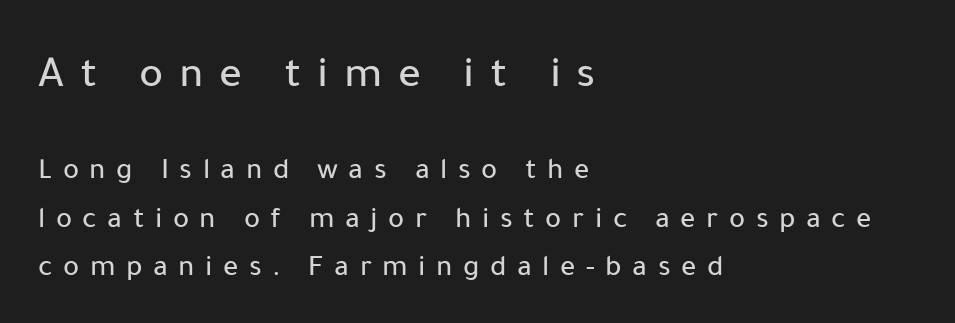
The upper block of text is set noticeably larger than the block beneath it. Horizontal alignment here is leftward, the default for most running prose. Do the characters align in a grid? No, the font is proportional. The vertical gap from one line to the next is medium. Quick note: not italic, upright. The zone under the glyphs is completely vacant.
